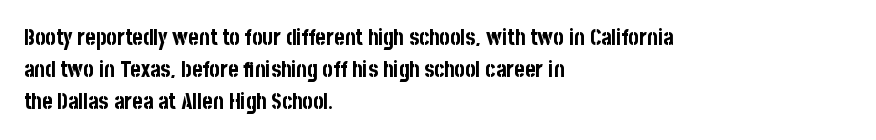
Students, observe: this is what conventionally led text looks like. Ascenders rise straight up at ninety degrees. Pretty heavy lettering here — definitely bold. The words here are not underlined.
